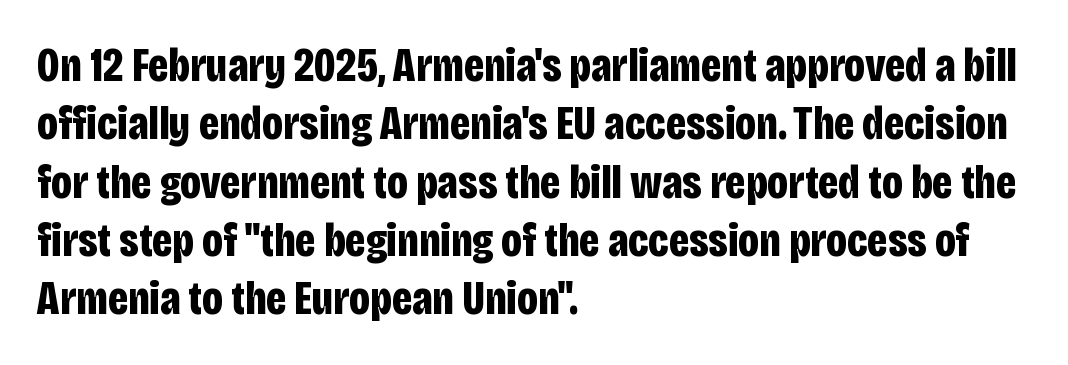
{"serif": "no", "italic": "no", "bold": "yes", "weight": "bold", "width": "condensed", "stroke_contrast": "low", "x_height": "large", "monospaced": "no", "underline": "no", "align": "left", "line_spacing_ratio": 1.24, "letter_spacing": "normal", "letter_spacing_em": 0.0, "glyph_px": 47}
